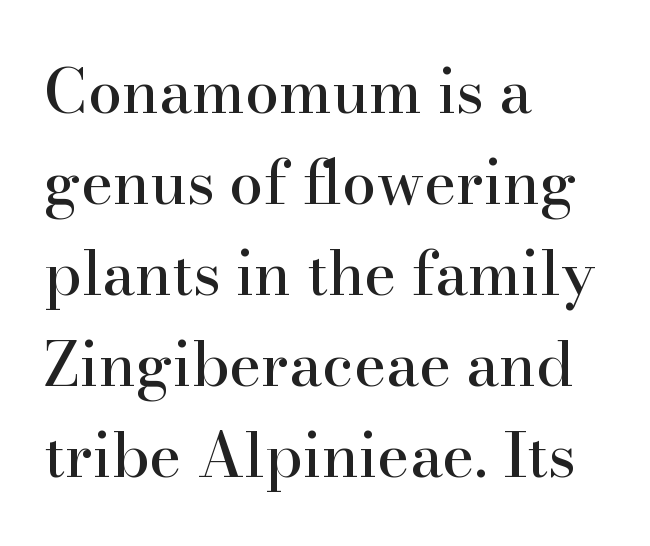
The image shows 61 px serif type, upright; set left-aligned, normal line spacing (1.49x), normal letter spacing, not underlined; high stroke contrast and a small x-height.
